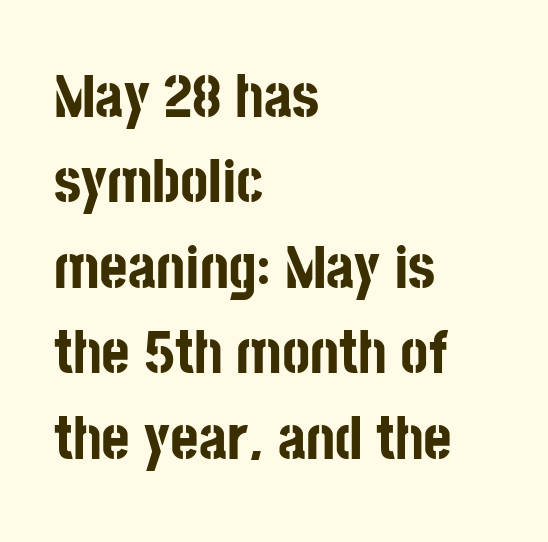
The image shows 61 px bold, condensed sans-serif type, upright; set left-aligned, normal line spacing (1.4x), normal letter spacing, not underlined; low stroke contrast and a large x-height.
